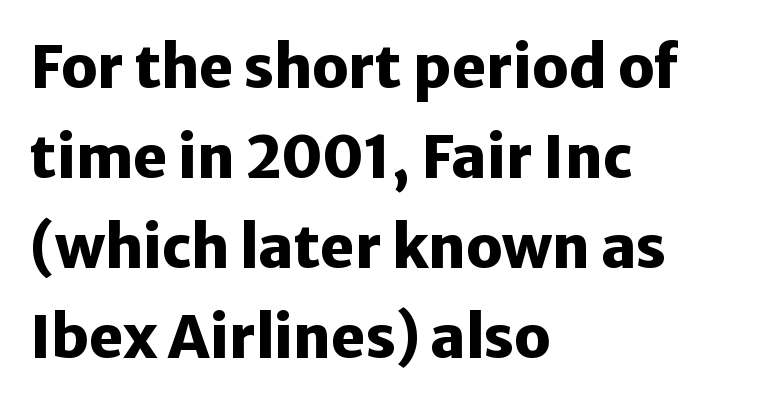
Normally led — the rows are evenly, conventionally spaced. Notice how thick the strokes are: this is what a full bold looks like. Proportional: the letters do not fall into vertical columns. Compared with typical body copy, the letter spacing here is the same.
